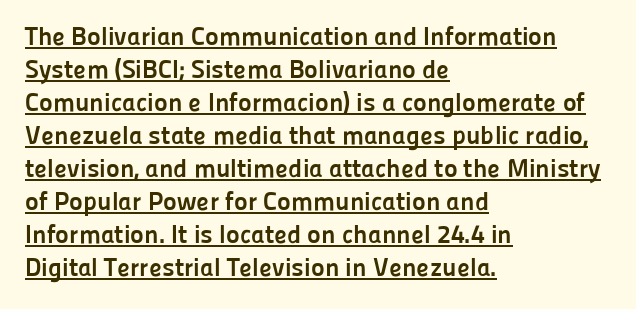
Q: Is the text bold? A: Yes.
Q: Is the text italic (slanted)? A: No, it is upright.
Q: Is the text underlined? A: Yes.
Q: How is the paragraph aligned? A: Left-aligned.
Q: Is the spacing between letters normal or unusually wide? A: Normal.
Q: Is the spacing between lines tight, normal or loose? A: Normal.
